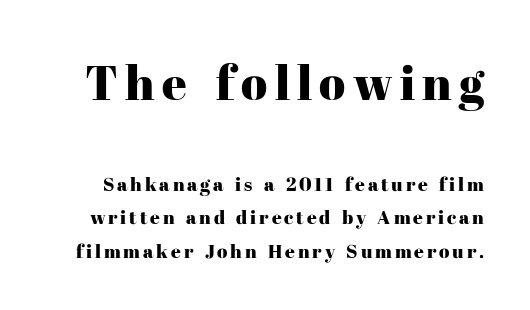
Looks like regular typesetting: each glyph gets only the width it needs. Only glyphs here, with clear space below each row. The passage shown begins with its larger block and ends with its smaller one. Ascenders rise straight up at ninety degrees. These lines are composed in type with serifs.
